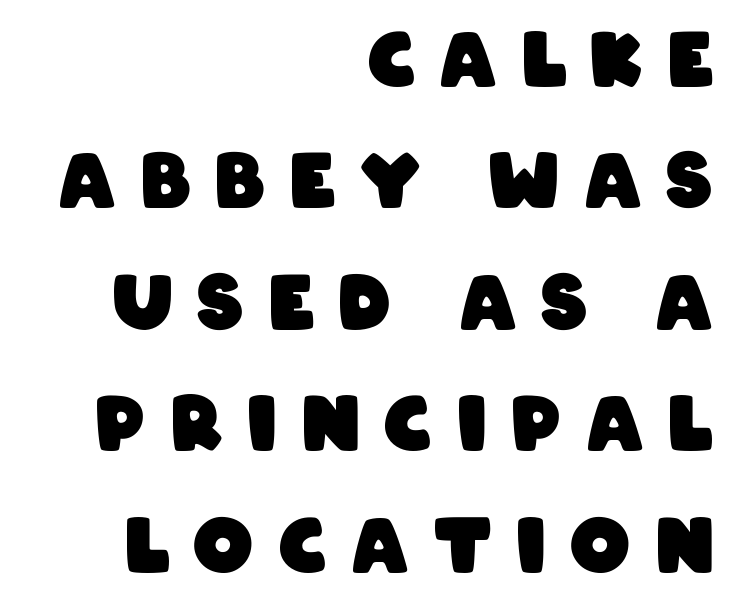
{"serif": "no", "bold": "yes", "weight": "heavy", "width": "condensed", "stroke_contrast": "low", "x_height": "large", "monospaced": "no", "underline": "no", "align": "right", "line_spacing": "normal", "line_spacing_ratio": 1.62, "letter_spacing": "wide", "letter_spacing_em": 0.33, "glyph_px": 75}
